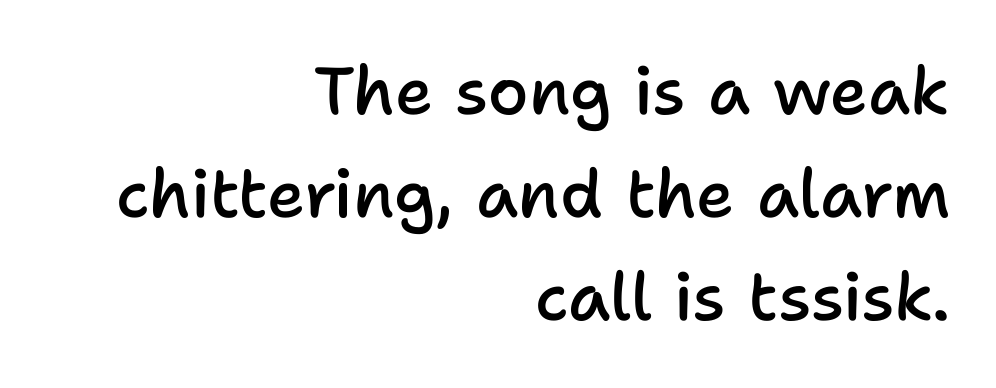
{"serif": "no", "italic": "no", "bold": "semi", "weight": "semibold", "width": "normal", "stroke_contrast": "low", "x_height": "medium", "monospaced": "no", "underline": "no", "align": "right", "line_spacing": "normal", "line_spacing_ratio": 1.56, "letter_spacing": "normal", "letter_spacing_em": 0.0, "glyph_px": 66}
